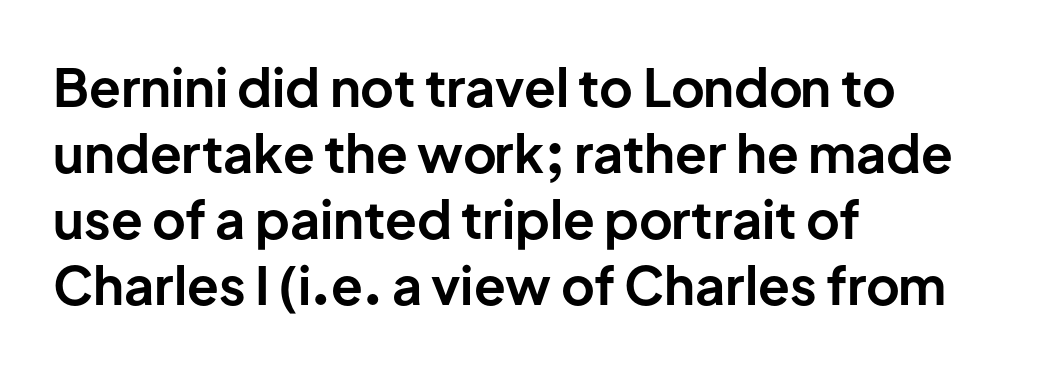
These words are printed bold, with thick strokes throughout. Underline: absent. This rendering leaves character spacing at its baseline value. Students, observe: this is what conventionally led text looks like. Vertical strokes here are truly vertical. The letters carry no serifs — their stems end cleanly without finishing strokes.
